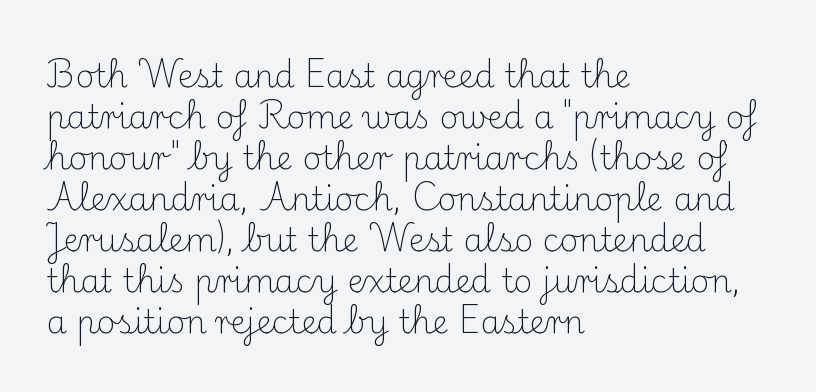
Nobody touched the tracking dial on this one. The type sits square on the baseline with zero lean. The rendering uses a moderate line-height, typical for paragraphs. Spacing verdict: proportional, widths tailored to each character. Only glyphs here, with clear space below each row. The cut favours lightness, reaching ordinary text weight at its darkest.
